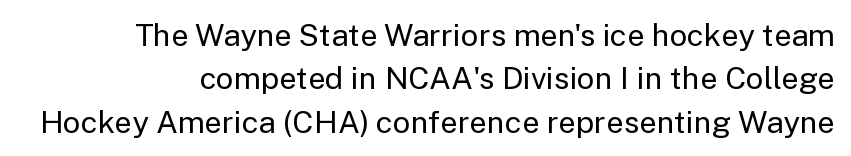
This sample has the flowing, uneven cadence of proportional lettering. Compared with typical paragraphs, the rows here are spaced about the same. A clean baseline with only descenders dipping below it. Casual observation: everything's shoved over to the right.
